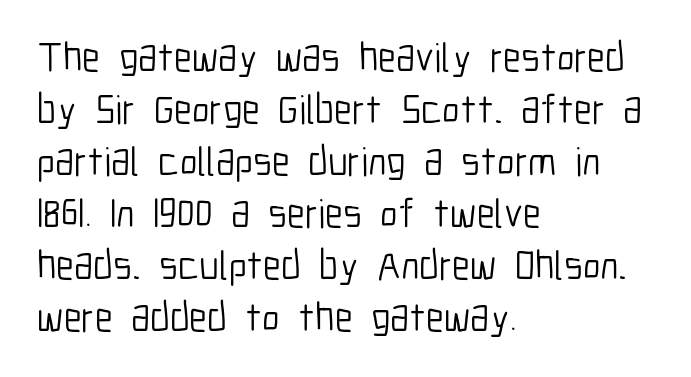
{"serif": "no", "italic": "no", "bold": "no", "weight": "light", "width": "condensed", "stroke_contrast": "low", "x_height": "medium", "monospaced": "no", "underline": "no", "align": "left", "line_spacing": "normal", "line_spacing_ratio": 1.27, "letter_spacing": "normal", "letter_spacing_em": 0.0, "glyph_px": 41}
